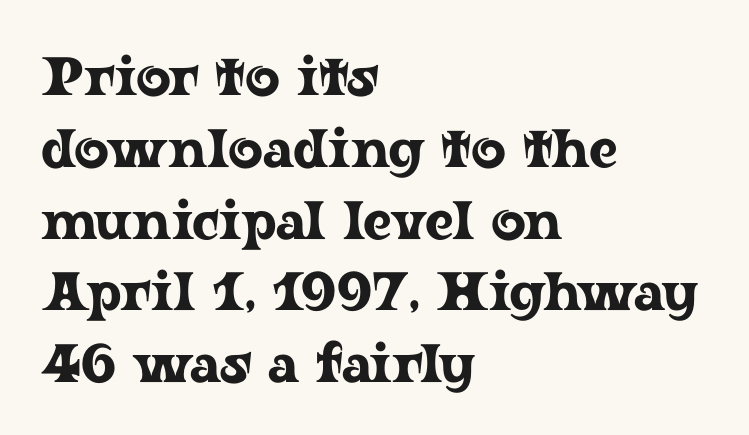
Nothing unusual about the tracking: characters are spaced as the font intends. Anything drawn beneath the words? Only blank space. Reading down the column, the eye jumps a familiar distance to each next line. Observe the serifs anchoring each vertical stroke in this sample.
